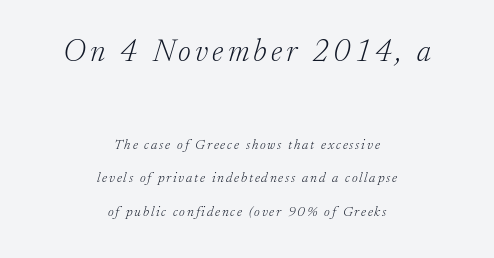
The passage shown begins with its larger block and ends with its smaller one. The string is rendered with underlining switched off. Look at the bottom of the vertical strokes: they flare into serifs here. Heft: none added — not bold. Is the type slanted? Yes — the strokes lean at a clear angle. Students, observe: this is what heavily led, spacious text looks like.
